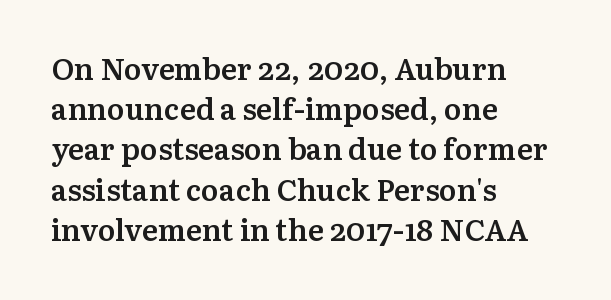
The image shows 30 px semibold serif type, upright; set left-aligned, normal line spacing (1.34x), normal letter spacing, not underlined; medium stroke contrast and a medium x-height.
